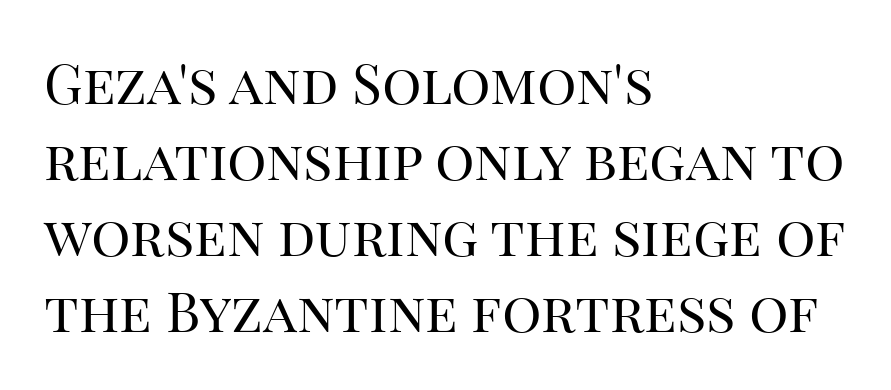
The image shows 55 px regular-weight serif type, upright; set left-aligned, normal line spacing (1.38x), normal letter spacing, not underlined; high stroke contrast and a large x-height.
